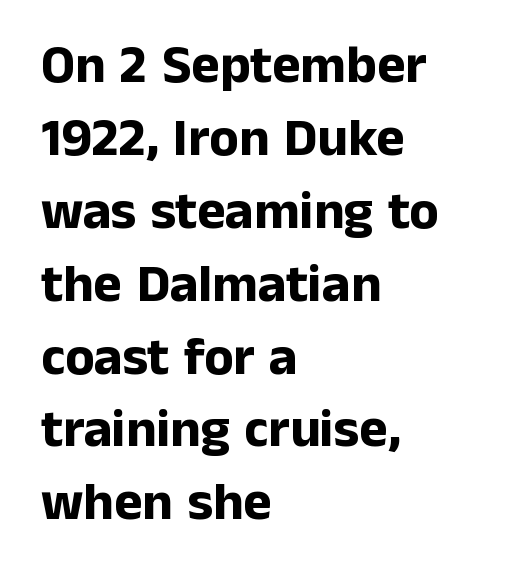
{"serif": "no", "italic": "no", "bold": "yes", "weight": "bold", "width": "normal", "stroke_contrast": "low", "x_height": "medium", "monospaced": "no", "underline": "no", "align": "left", "line_spacing": "normal", "line_spacing_ratio": 1.35, "letter_spacing": "normal", "letter_spacing_em": 0.0, "glyph_px": 54}
